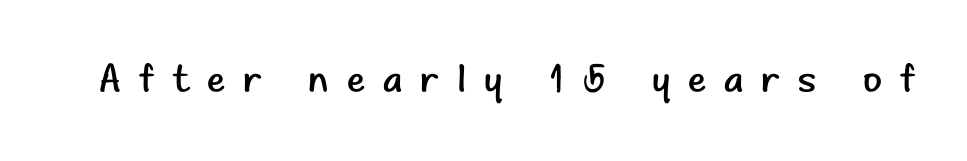
The image shows 39 px regular-weight sans-serif type, upright; set unusually wide letter spacing (+0.46 em), not underlined; low stroke contrast and a small x-height.
